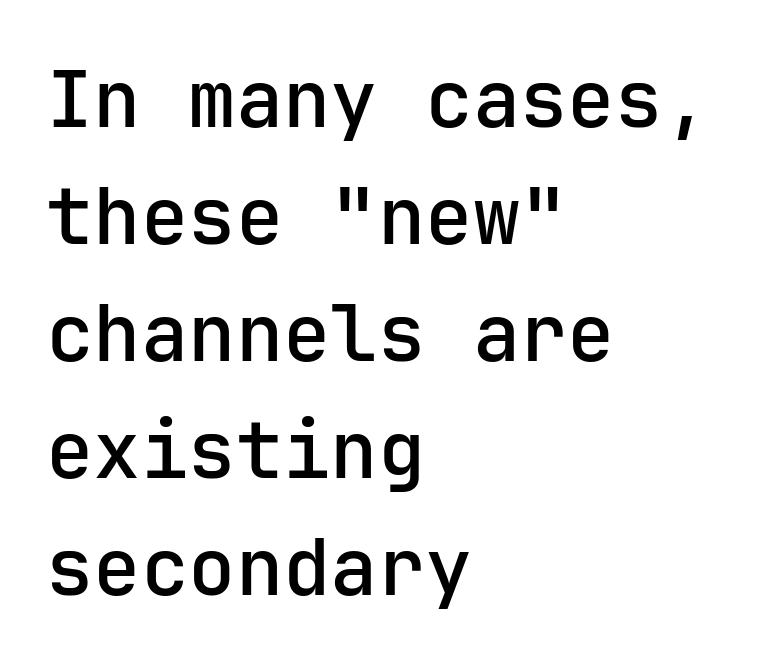
The image shows 79 px semibold sans-serif type, upright; set left-aligned, normal line spacing (1.48x), normal letter spacing, not underlined; low stroke contrast and a medium x-height.
